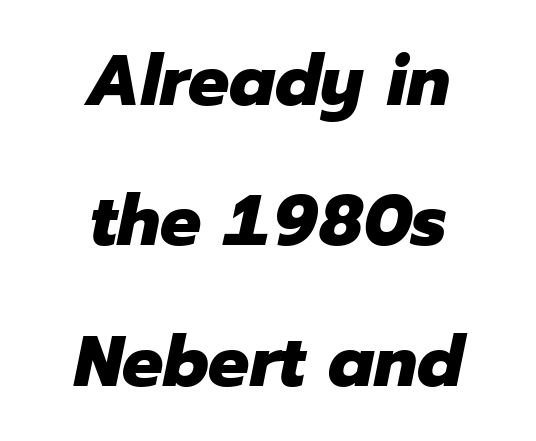
The gap between lines stays unmarked. The leading is generous, giving the passage an open texture. An italicized treatment has been applied to the whole sample. The face used here is proportionally spaced, like ordinary book or web type. Alignment: centered. Pretty heavy lettering here — definitely bold.
